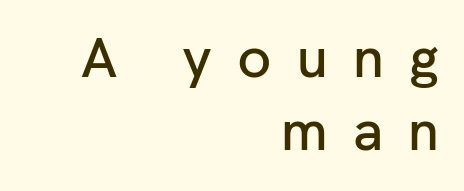
These lines were composed using upright roman letters. Students, observe: this is what conventionally led text looks like. Does the copy run flush right? Yes — the right margin is perfectly even. Think of a printed novel: that variable character pitch is what you see here. The foot of each line stays bare and open. Grotesque or geometric, the face here clearly has no serifs.
